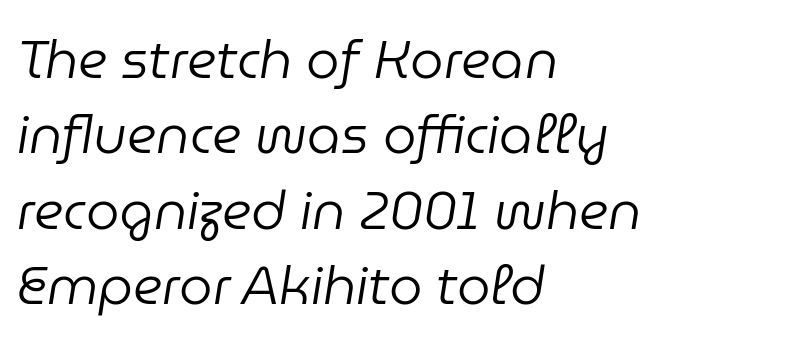
{"italic": "yes", "lean": "right", "slant_degrees": 9, "bold": "no", "weight": "regular", "width": "normal", "stroke_contrast": "low", "x_height": "medium", "monospaced": "no", "underline": "no", "align": "left", "line_spacing": "normal", "line_spacing_ratio": 1.42, "letter_spacing": "normal", "letter_spacing_em": 0.0, "glyph_px": 53}
